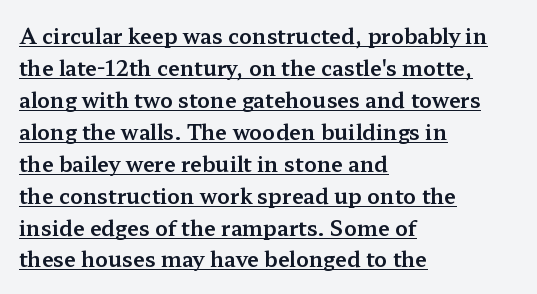
Normally led — the rows are evenly, conventionally spaced. Left-aligned paragraph, ragged on the right. This sample carries an underscore along the baseline area. Quick note: not italic, upright.
